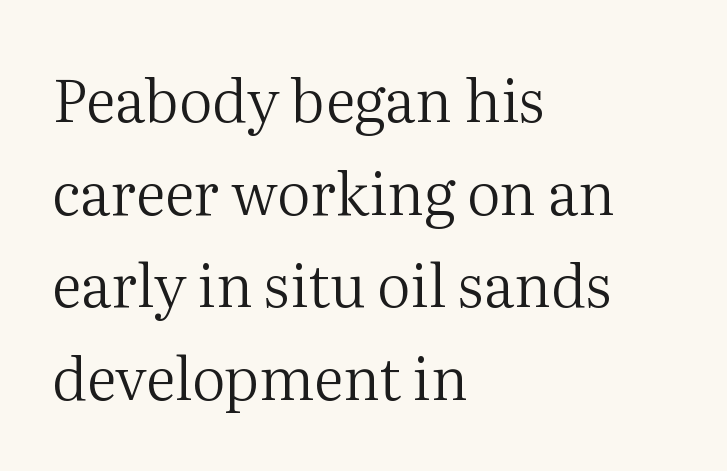
Q: Is the text bold? A: No.
Q: Is the text italic (slanted)? A: No, it is upright.
Q: Is the typeface a serif or a sans-serif typeface? A: Serif.
Q: Is the text underlined? A: No.
Q: How is the paragraph aligned? A: Left-aligned.
Q: Is the spacing between letters normal or unusually wide? A: Normal.
Q: Is the spacing between lines tight, normal or loose? A: Normal.
Q: Width (condensed, normal, or wide)? A: Normal.
Q: Stroke contrast? A: Medium.
Q: x-height? A: Medium.
Q: Monospaced? A: No.
